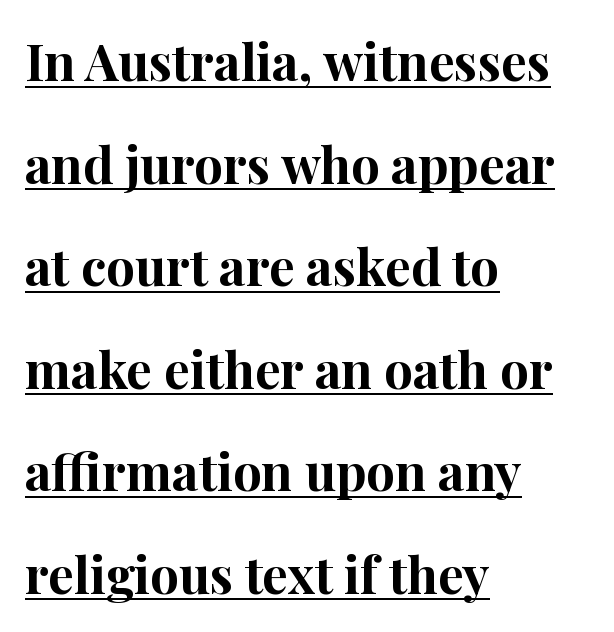
{"serif": "yes", "italic": "no", "bold": "yes", "weight": "bold", "width": "normal", "stroke_contrast": "high", "x_height": "medium", "monospaced": "no", "underline": "yes", "align": "left", "line_spacing": "loose", "line_spacing_ratio": 2.01, "letter_spacing": "normal", "letter_spacing_em": 0.0, "glyph_px": 51}
